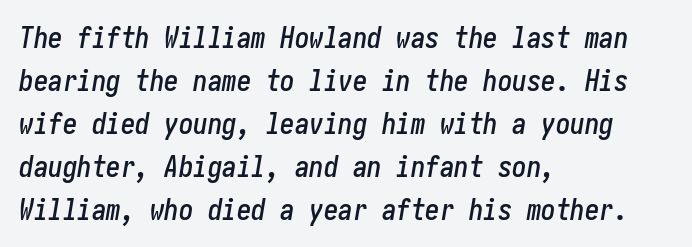
{"italic": "yes", "lean": "right", "slant_degrees": 10, "width": "condensed", "stroke_contrast": "low", "x_height": "medium", "underline": "no", "align": "left", "line_spacing": "normal", "line_spacing_ratio": 1.48, "letter_spacing": "normal", "letter_spacing_em": 0.0, "glyph_px": 29}
